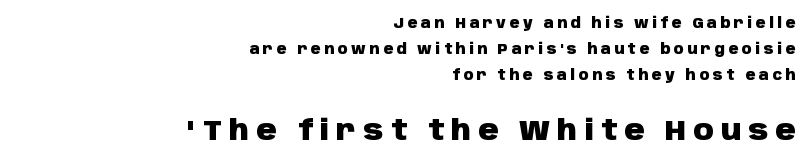
Between one letter and the next there's a generous, obvious gap. Spacing verdict: proportional, widths tailored to each character. The letters carry no serifs — their stems end cleanly without finishing strokes. Quick note: underline off.
